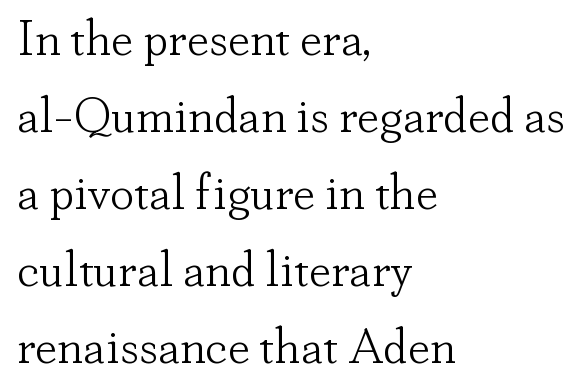
These glyphs show unthickened strokes, regular width or finer. Are there feet on the stems? There are — it's a serif. The string is rendered with underlining switched off. Does extra space separate the letters? No, they use regular spacing. The space between consecutive lines is moderate. Typeset ragged right — the left edge is the straight one.
